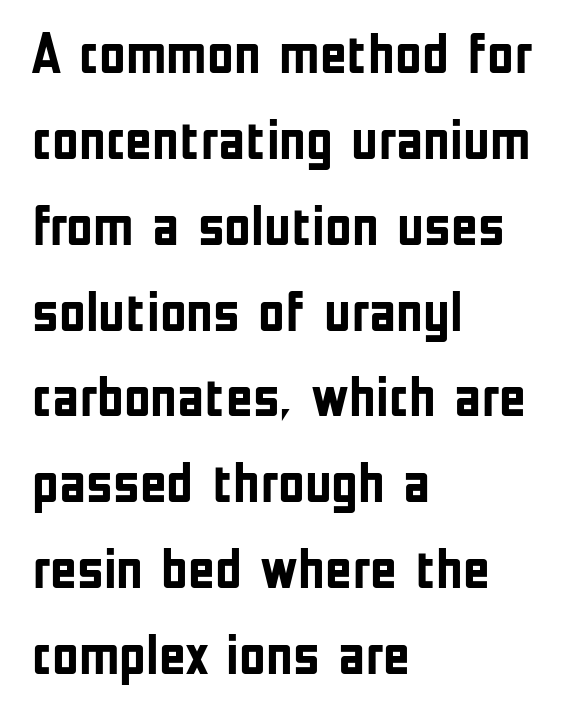
The image shows 58 px semibold, condensed sans-serif type, upright; set left-aligned, normal line spacing (1.48x), normal letter spacing, not underlined; low stroke contrast and a medium x-height.
